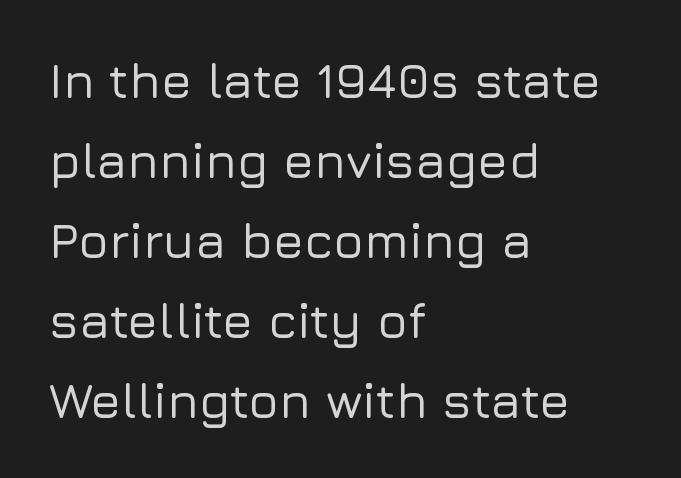
Note the varied advance widths — an 'i' is clearly narrower than an 'm'. Regular leading. The font's upright variant was chosen for this text. The glyphs in this specimen are sans serif.
